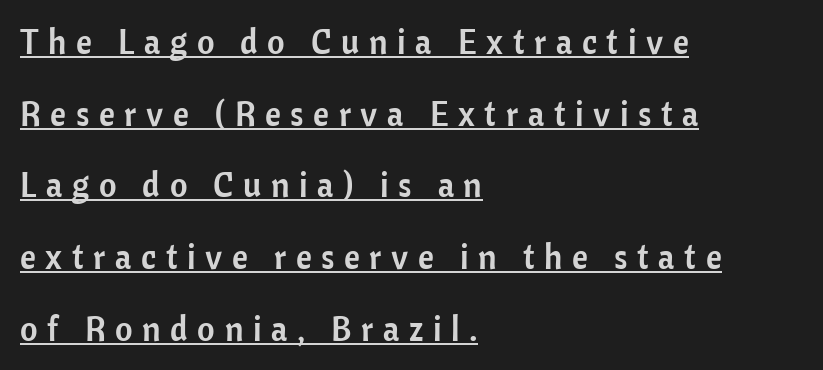
{"serif": "no", "italic": "no", "width": "normal", "stroke_contrast": "low", "x_height": "medium", "monospaced": "no", "underline": "yes", "align": "left", "line_spacing": "loose", "line_spacing_ratio": 2.11, "letter_spacing": "wide", "letter_spacing_em": 0.28, "glyph_px": 34}
